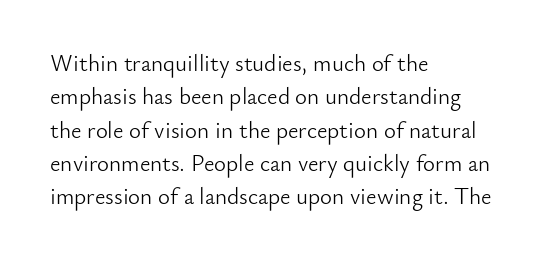
Q: Is the text bold? A: No.
Q: Is the text italic (slanted)? A: No, it is upright.
Q: Is the text underlined? A: No.
Q: How is the paragraph aligned? A: Left-aligned.
Q: Is the spacing between letters normal or unusually wide? A: Normal.
Q: Is the spacing between lines tight, normal or loose? A: Normal.
